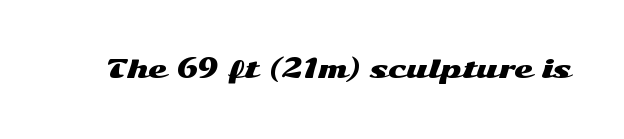
The image shows 24 px text type; set normal letter spacing, not underlined.
